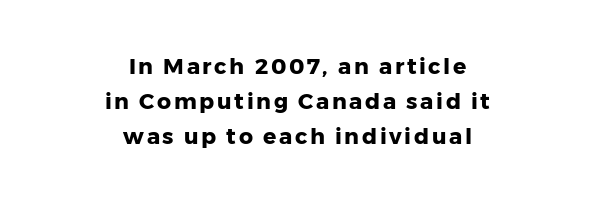
Vertical strokes here are truly vertical. This rendering features lettering with no underline. The block of text has a typical density, with ordinary space between rows. In terms of weight, the rendering is a true, heavy bold. The rag falls on both sides of this text block equally.
